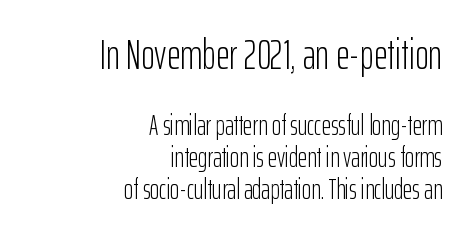
Nobody touched the tracking dial on this one. Designer's note — italics off, roman on. This rendering uses right alignment, leaving the left contour irregular. Quick note: interline space is minimal. What kind of face is this? One without serifs — a sans. If you squint, the top block still reads clearly — it's the larger of the two.
